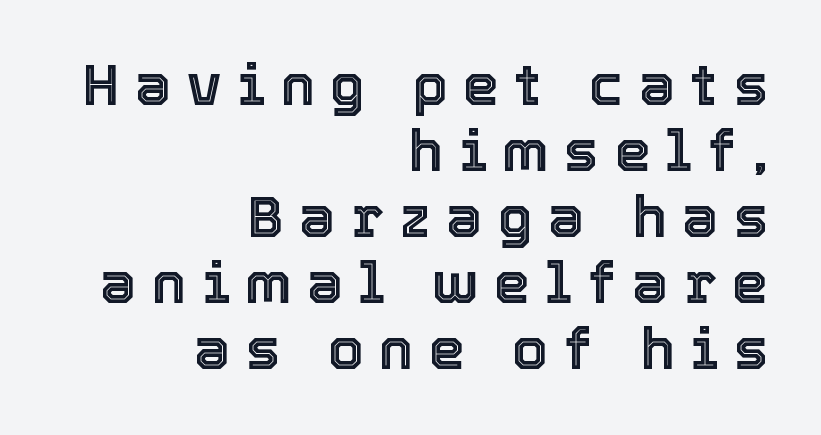
{"italic": "no", "width": "normal", "x_height": "medium", "monospaced": "no", "underline": "no", "align": "right", "line_spacing_ratio": 1.16, "letter_spacing": "wide", "letter_spacing_em": 0.28, "glyph_px": 57}
